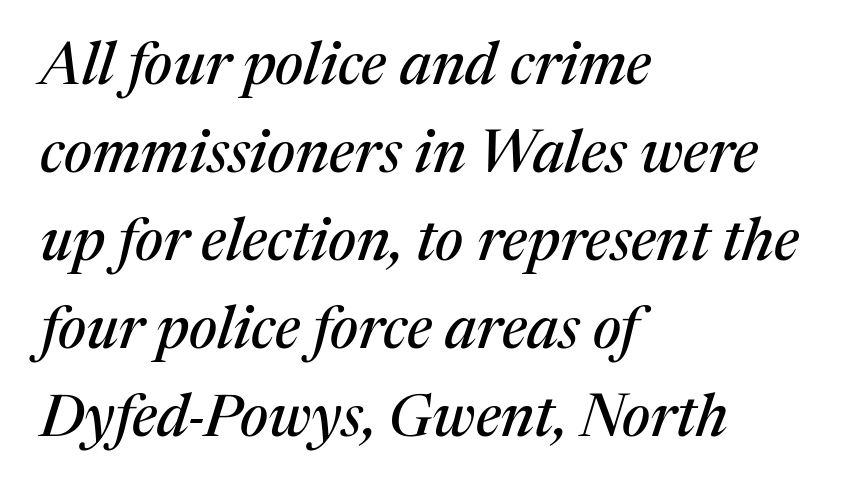
The image shows 59 px serif type, italic (leaning right); set left-aligned, normal line spacing (1.49x), normal letter spacing, not underlined; medium stroke contrast and a medium x-height.
